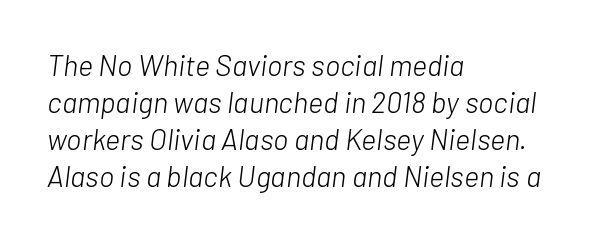
Q: Is the text bold? A: No.
Q: Is the text italic (slanted)? A: Yes, it leans right by about 7 degrees.
Q: Is the text underlined? A: No.
Q: How is the paragraph aligned? A: Left-aligned.
Q: Is the spacing between letters normal or unusually wide? A: Normal.
Q: Is the spacing between lines tight, normal or loose? A: Normal.
Q: Width (condensed, normal, or wide)? A: Normal.
Q: Stroke contrast? A: Low.
Q: x-height? A: Medium.
Q: Monospaced? A: No.
